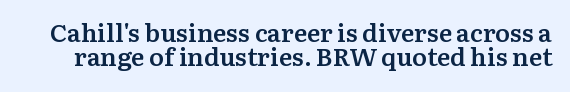
Q: Is the text bold? A: Semi-bold.
Q: Is the text italic (slanted)? A: No, it is upright.
Q: Is the text underlined? A: No.
Q: Is the spacing between letters normal or unusually wide? A: Normal.
Q: Is the spacing between lines tight, normal or loose? A: Tight.
